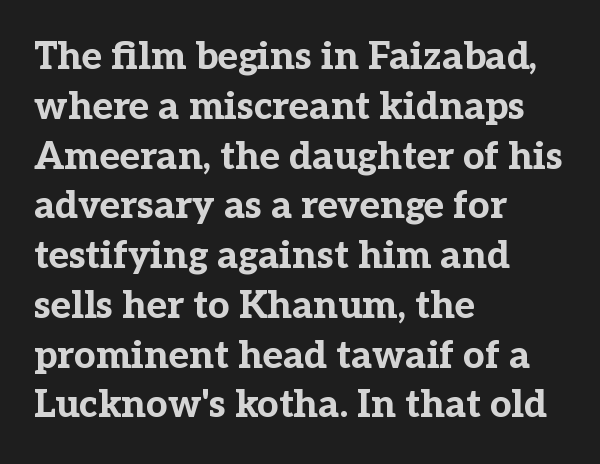
{"serif": "yes", "italic": "no", "bold": "yes", "weight": "bold", "width": "normal", "stroke_contrast": "low", "x_height": "medium", "monospaced": "no", "underline": "no", "align": "left", "line_spacing": "normal", "line_spacing_ratio": 1.31, "letter_spacing": "normal", "letter_spacing_em": 0.0, "glyph_px": 38}
